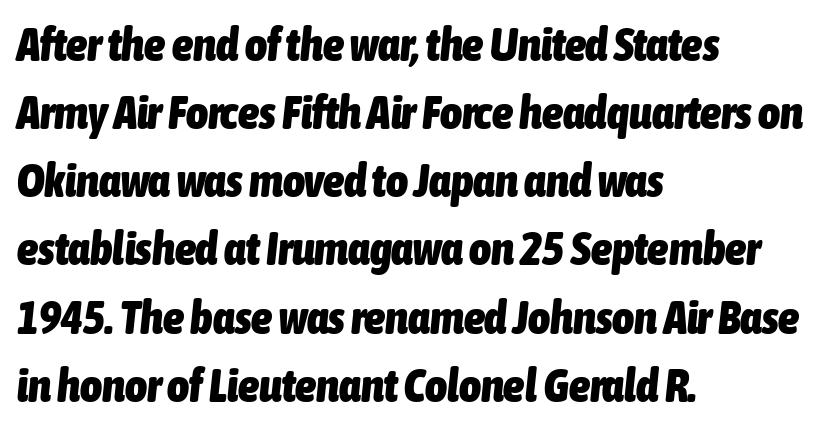
Emphasis by weight is at full strength: bold. The specimen reads as italic at a glance. Clear beneath every line of the passage. Every row of glyphs begins at an identical x-position on the left. Evenly set lines give the paragraph a standard silhouette. How are the letters spaced? Ordinarily, with no added tracking.
